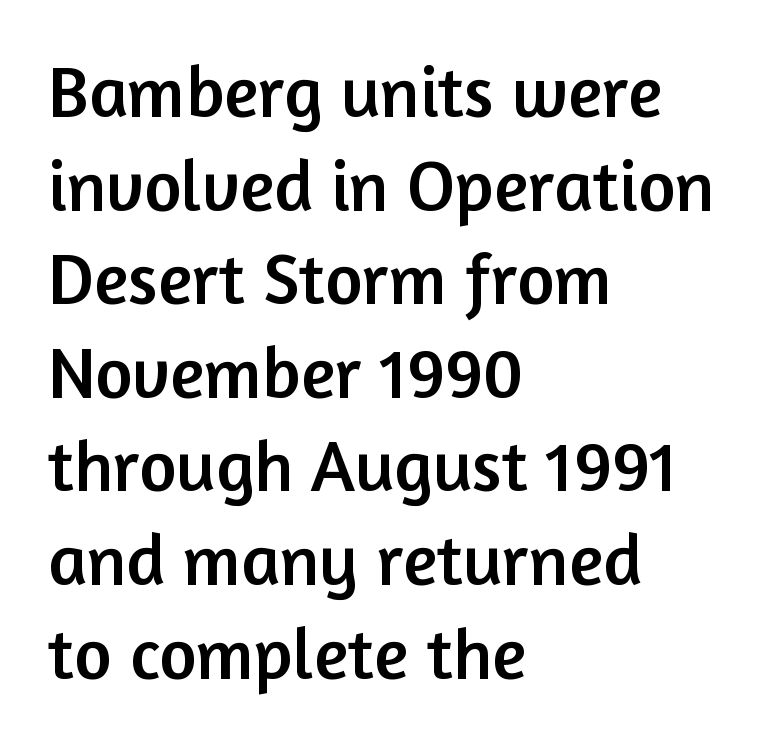
{"serif": "no", "italic": "no", "width": "normal", "stroke_contrast": "low", "x_height": "medium", "monospaced": "no", "underline": "no", "align": "left", "line_spacing": "normal", "line_spacing_ratio": 1.3, "letter_spacing": "normal", "letter_spacing_em": 0.0, "glyph_px": 72}
